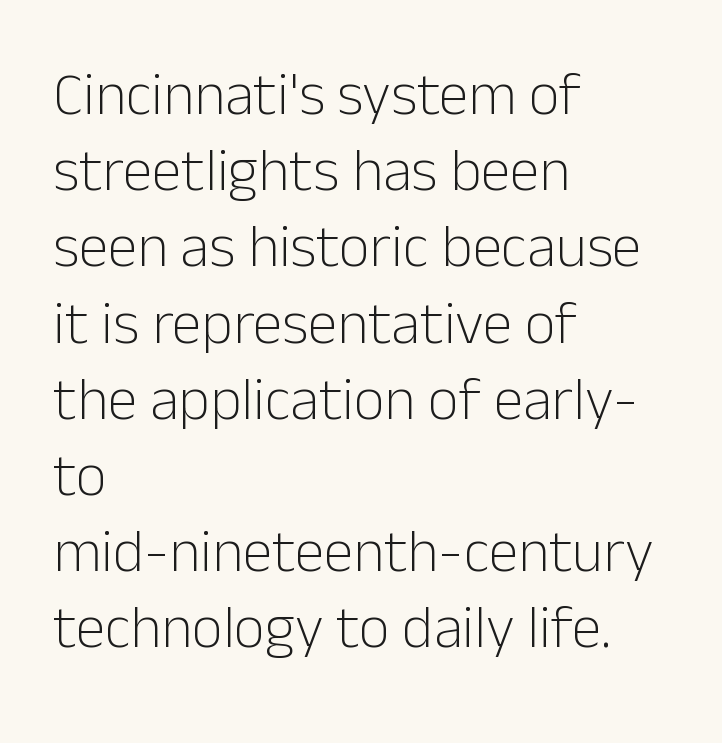
Q: Is the text bold? A: No.
Q: Is the text italic (slanted)? A: No, it is upright.
Q: Is the typeface a serif or a sans-serif typeface? A: Sans-serif.
Q: Is the text underlined? A: No.
Q: How is the paragraph aligned? A: Left-aligned.
Q: Is the spacing between letters normal or unusually wide? A: Normal.
Q: Is the spacing between lines tight, normal or loose? A: Normal.
Q: Width (condensed, normal, or wide)? A: Normal.
Q: Stroke contrast? A: Low.
Q: x-height? A: Medium.
Q: Monospaced? A: No.
